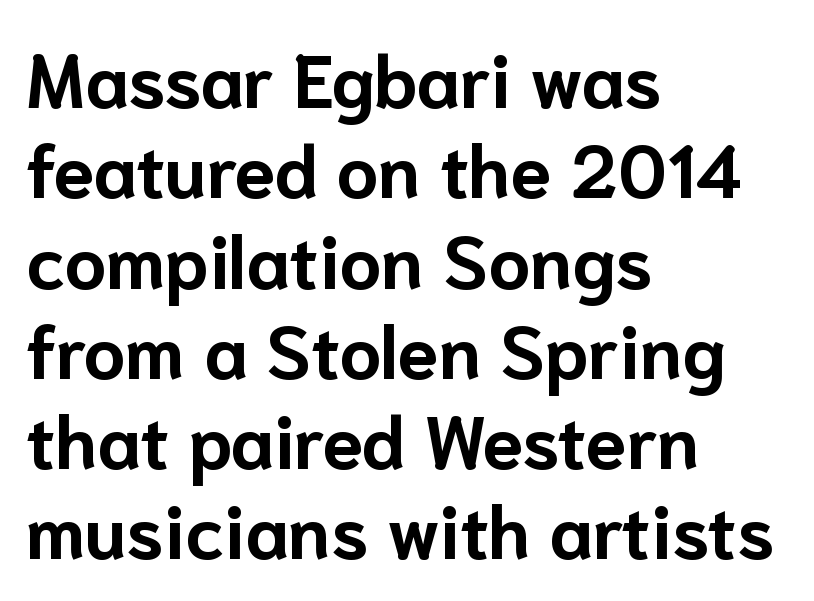
{"serif": "no", "italic": "no", "bold": "yes", "weight": "bold", "width": "normal", "stroke_contrast": "low", "x_height": "medium", "monospaced": "no", "underline": "no", "align": "left", "line_spacing_ratio": 1.22, "letter_spacing": "normal", "letter_spacing_em": 0.0, "glyph_px": 74}
